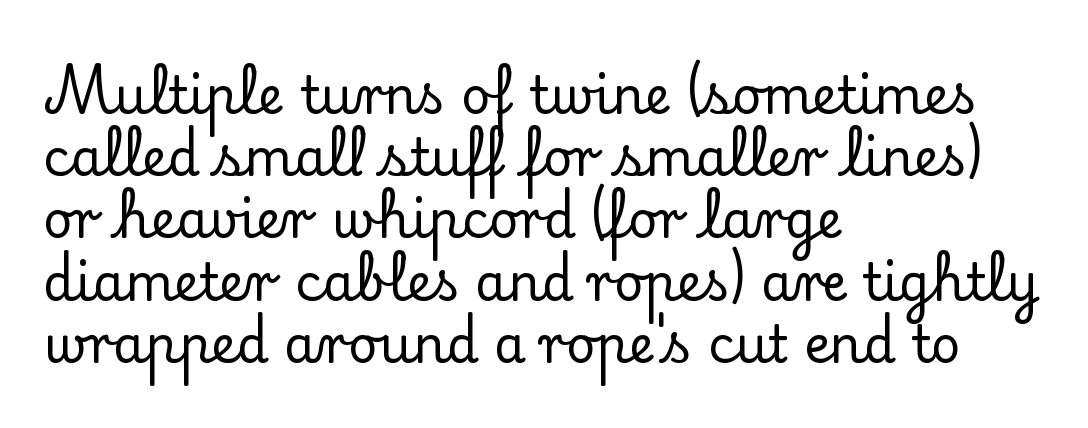
The image shows 51 px serif type, upright; set left-aligned, line spacing 1.22x, normal letter spacing, not underlined; low stroke contrast and a small x-height.
